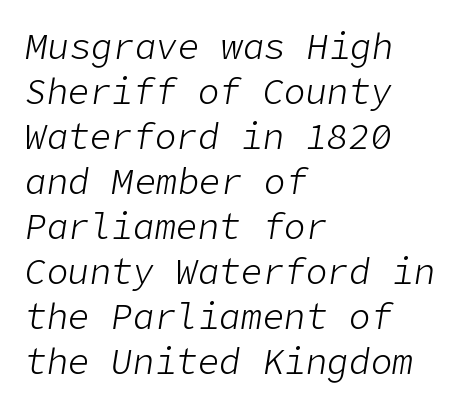
The image shows 36 px light type, italic (leaning right); set left-aligned, normal line spacing (1.25x), normal letter spacing, not underlined; low stroke contrast and a medium x-height.
